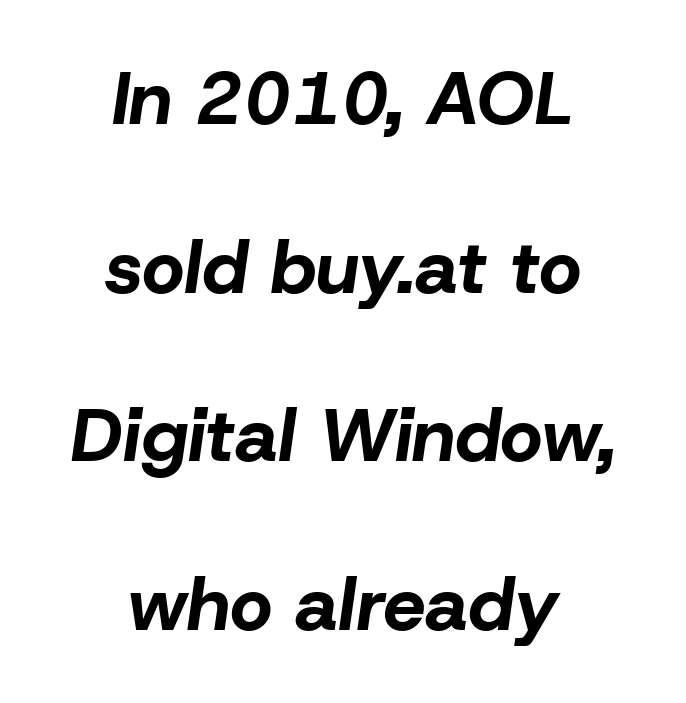
The image shows 75 px bold type, italic (leaning right); set centered, loose line spacing (2.25x), normal letter spacing, not underlined; low stroke contrast and a medium x-height.
